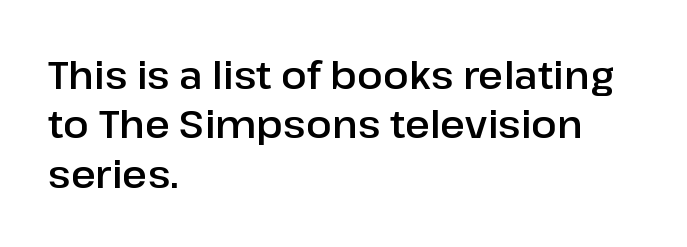
Lines of text with bare space underneath. Ordinary non-slanted type is in use. Is this a sans? Yes — the strokes have no serifs. Is this a fixed-width face? No — the glyphs have proportional, varying widths. The passage shown stacks its lines at a standard gap. Each word holds together tightly as a unit, with standard inter-letter gaps.
